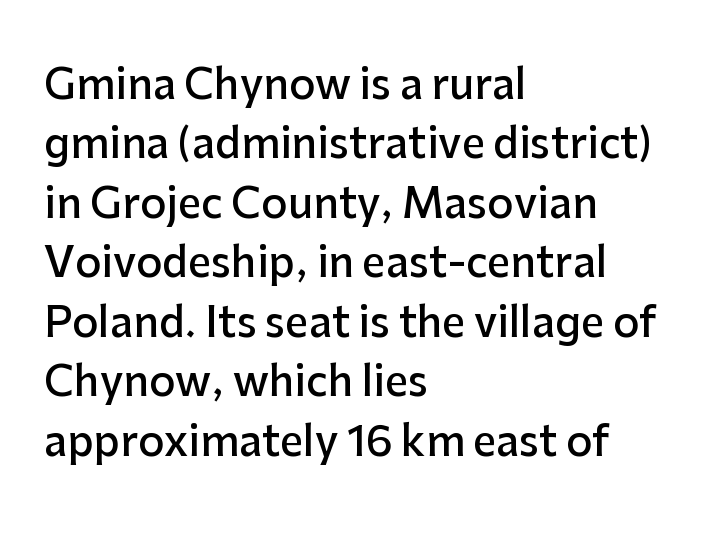
Q: Is the text bold? A: Semi-bold.
Q: Is the text italic (slanted)? A: No, it is upright.
Q: Is the typeface a serif or a sans-serif typeface? A: Sans-serif.
Q: Is the text underlined? A: No.
Q: How is the paragraph aligned? A: Left-aligned.
Q: Is the spacing between letters normal or unusually wide? A: Normal.
Q: Is the spacing between lines tight, normal or loose? A: Normal.
Q: Width (condensed, normal, or wide)? A: Normal.
Q: Stroke contrast? A: Low.
Q: x-height? A: Medium.
Q: Monospaced? A: No.
